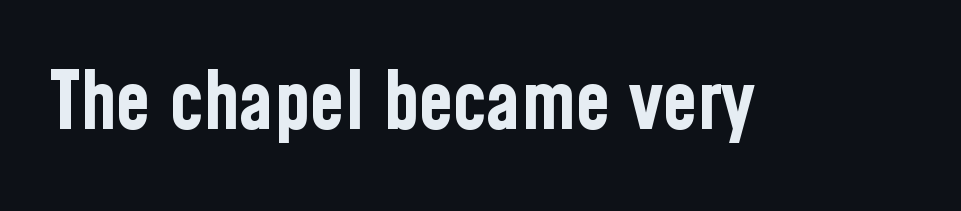
Q: Is the text bold? A: Yes.
Q: Is the text italic (slanted)? A: No, it is upright.
Q: Is the typeface a serif or a sans-serif typeface? A: Sans-serif.
Q: Is the text underlined? A: No.
Q: Is the spacing between letters normal or unusually wide? A: Normal.
Q: Width (condensed, normal, or wide)? A: Condensed.
Q: Stroke contrast? A: Low.
Q: x-height? A: Medium.
Q: Monospaced? A: No.
